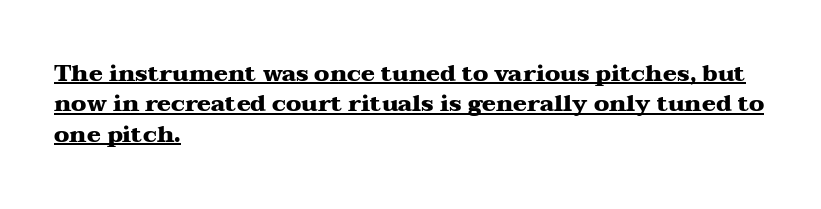
Q: Is the text bold? A: Yes.
Q: Is the text italic (slanted)? A: No, it is upright.
Q: Is the text underlined? A: Yes.
Q: How is the paragraph aligned? A: Left-aligned.
Q: Is the spacing between letters normal or unusually wide? A: Normal.
Q: Is the spacing between lines tight, normal or loose? A: Normal.
